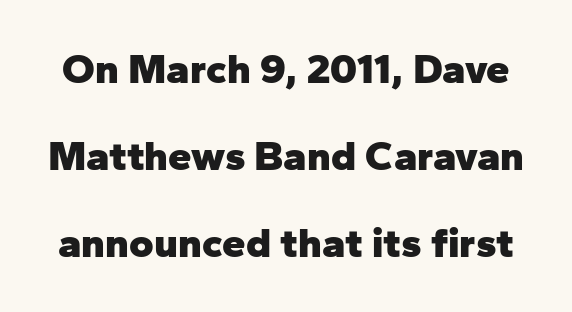
{"serif": "no", "italic": "no", "bold": "yes", "weight": "heavy", "width": "normal", "stroke_contrast": "low", "x_height": "medium", "monospaced": "no", "underline": "no", "line_spacing": "loose", "line_spacing_ratio": 2.07, "letter_spacing": "normal", "letter_spacing_em": 0.0, "glyph_px": 42}
